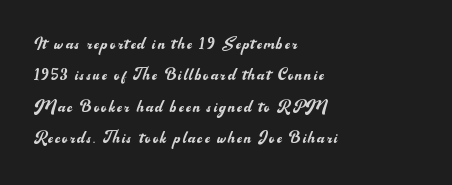
The image shows 21 px text type; set left-aligned, normal line spacing (1.5x), not underlined.
